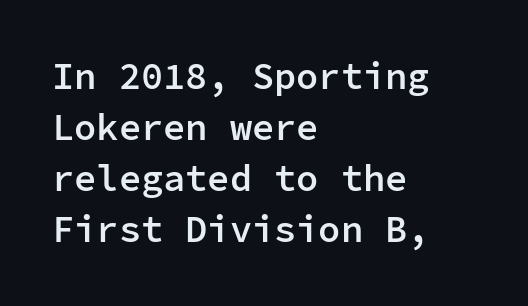
Caption: multi-line text, flush left, ragged right. Nope, not italic — everything's standing straight. The rendering uses typewriter-style spacing with identical character cells. Is the type bold? Partly — it's a semibold, heavier than regular but not fully bold.
